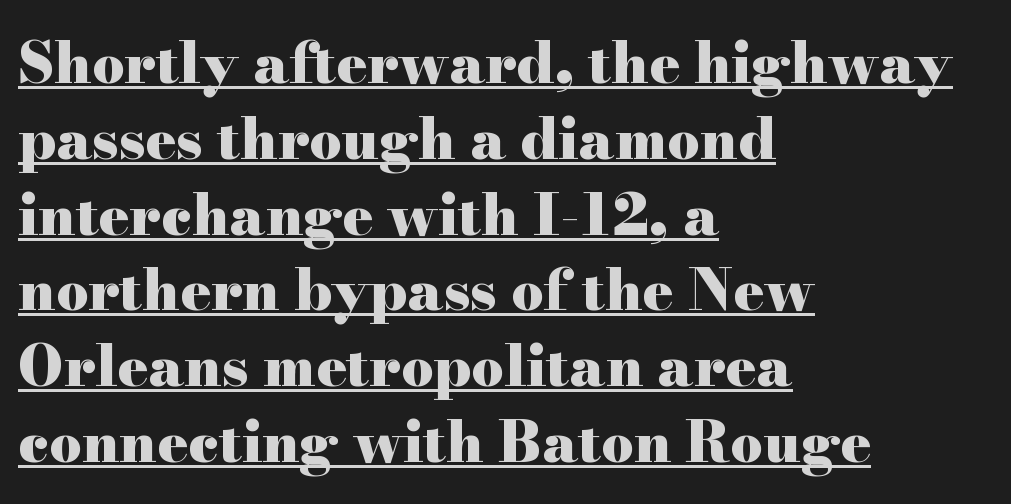
Q: Is the text bold? A: Yes.
Q: Is the text italic (slanted)? A: No, it is upright.
Q: Is the typeface a serif or a sans-serif typeface? A: Serif.
Q: Is the text underlined? A: Yes.
Q: How is the paragraph aligned? A: Left-aligned.
Q: Is the spacing between letters normal or unusually wide? A: Normal.
Q: Is the spacing between lines tight, normal or loose? A: Normal.
Q: Width (condensed, normal, or wide)? A: Wide.
Q: Stroke contrast? A: High.
Q: x-height? A: Small.
Q: Monospaced? A: No.
